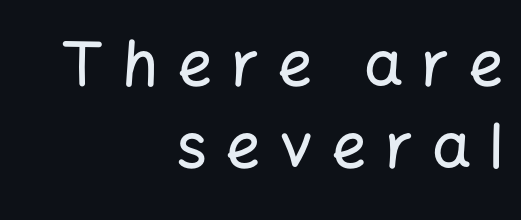
The image shows 62 px sans-serif type, upright; set right-aligned, normal line spacing (1.32x), unusually wide letter spacing (+0.29 em), not underlined; low stroke contrast and a medium x-height.
